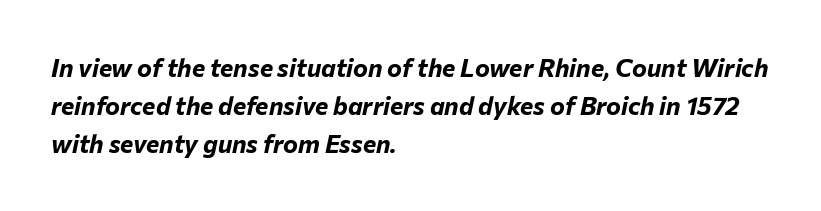
{"italic": "yes", "lean": "right", "slant_degrees": 12, "bold": "yes", "underline": "no", "align": "left", "line_spacing": "normal", "line_spacing_ratio": 1.53, "letter_spacing": "normal", "letter_spacing_em": 0.0, "glyph_px": 25}
